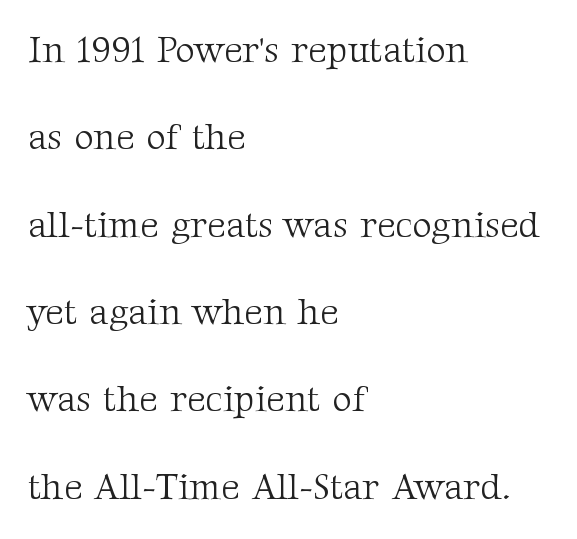
The image shows 37 px light serif type, upright; set left-aligned, loose line spacing (2.36x), normal letter spacing, not underlined; medium stroke contrast and a medium x-height.
